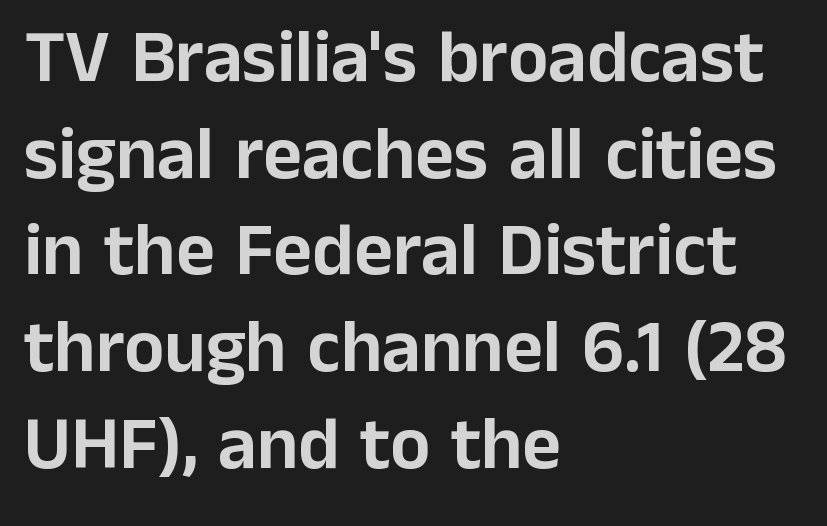
The image shows 75 px sans-serif type, upright; set left-aligned, normal line spacing (1.29x), normal letter spacing, not underlined; low stroke contrast and a medium x-height.
